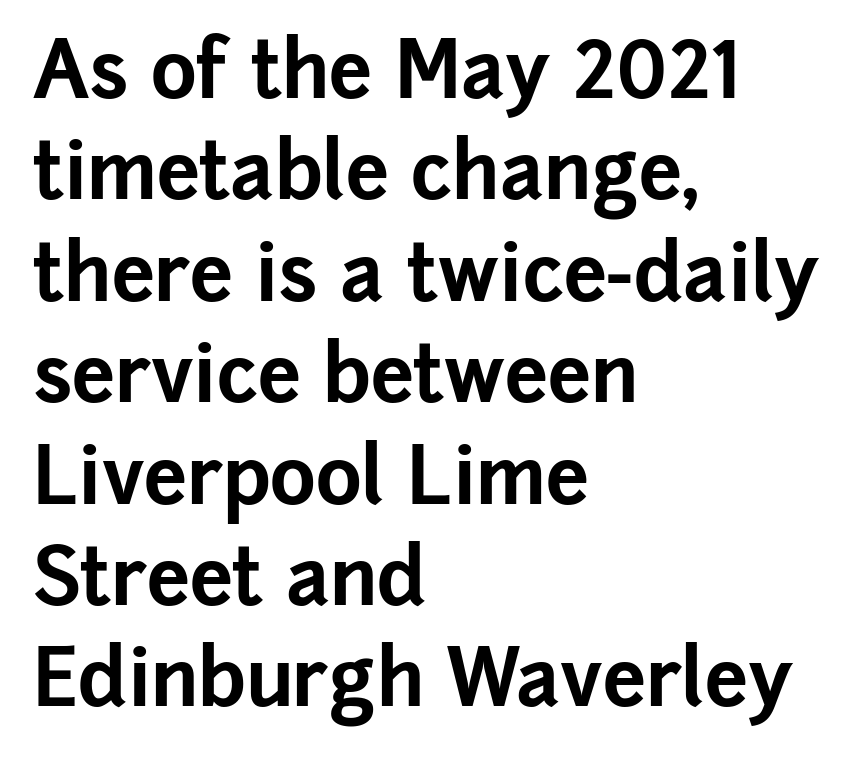
Q: Is the text bold? A: Yes.
Q: Is the text italic (slanted)? A: No, it is upright.
Q: Is the typeface a serif or a sans-serif typeface? A: Sans-serif.
Q: Is the text underlined? A: No.
Q: How is the paragraph aligned? A: Left-aligned.
Q: Is the spacing between letters normal or unusually wide? A: Normal.
Q: Is the spacing between lines tight, normal or loose? A: Normal.
Q: Width (condensed, normal, or wide)? A: Normal.
Q: Stroke contrast? A: Low.
Q: x-height? A: Medium.
Q: Monospaced? A: No.
